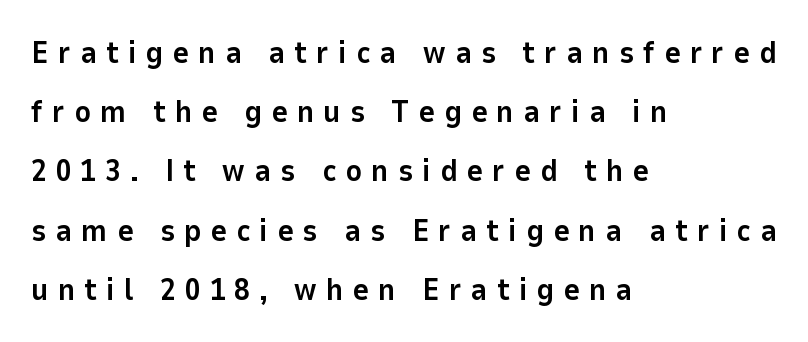
On the weight axis this lands at bold, roughly 700. Serif or sans? Sans — the stroke terminals are bare. The line texture is sparse and dotted thanks to wide tracking. This sample uses an upright cut, with every glyph sitting square on the baseline. The letters advance in unequal steps, a hallmark of proportional type. Successive baselines arrive slowly, with a big drop between each.
